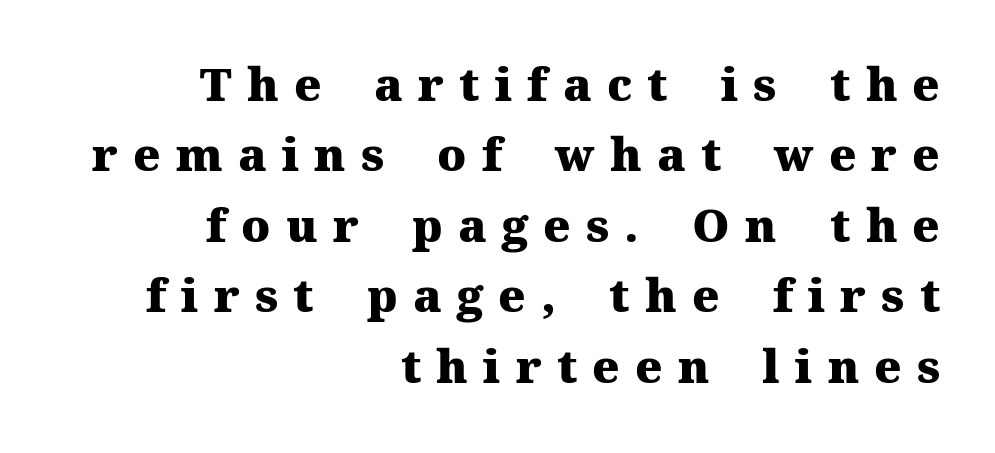
This sample has the flowing, uneven cadence of proportional lettering. Plain, unruled lines of type. All the whitespace from short lines collects on the left. This is roman type, the default non-slanted kind. Look at the bottom of the vertical strokes: they flare into serifs here. Caption: bold face, heavy strokes.
